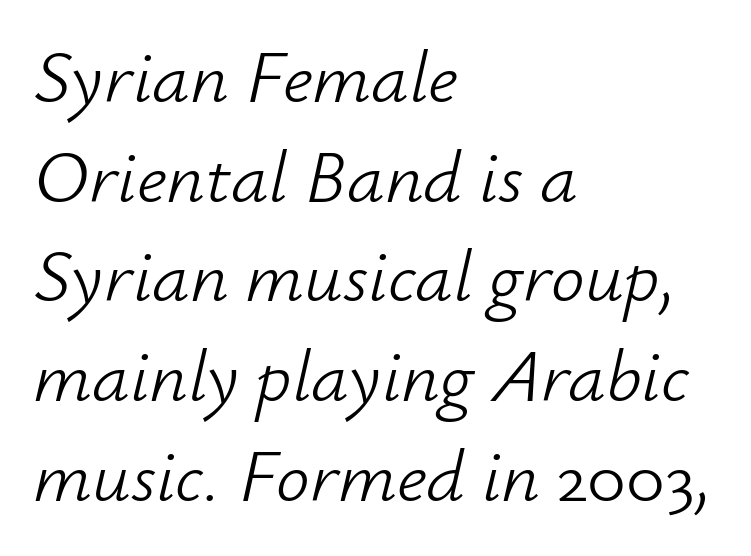
Q: Is the text bold? A: No.
Q: Is the text italic (slanted)? A: Yes, it leans right by about 12 degrees.
Q: Is the text underlined? A: No.
Q: How is the paragraph aligned? A: Left-aligned.
Q: Is the spacing between letters normal or unusually wide? A: Normal.
Q: Is the spacing between lines tight, normal or loose? A: Normal.
Q: Width (condensed, normal, or wide)? A: Normal.
Q: Stroke contrast? A: Low.
Q: x-height? A: Small.
Q: Monospaced? A: No.
